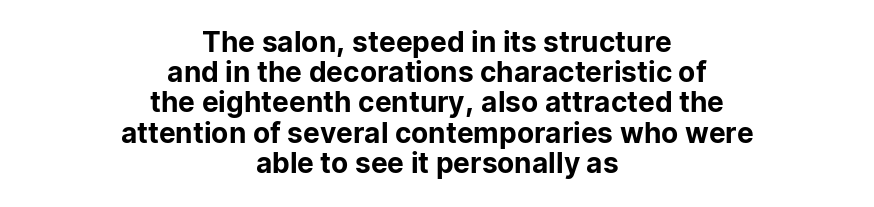
{"serif": "no", "italic": "no", "width": "normal", "stroke_contrast": "low", "x_height": "medium", "monospaced": "no", "underline": "no", "align": "center", "line_spacing": "tight", "line_spacing_ratio": 1.08, "letter_spacing": "normal", "letter_spacing_em": 0.0, "glyph_px": 28}
